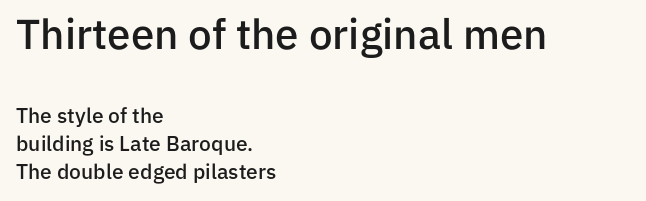
Q: Is the text bold? A: Semi-bold.
Q: Is the text italic (slanted)? A: No, it is upright.
Q: Is the typeface a serif or a sans-serif typeface? A: Sans-serif.
Q: Is the text underlined? A: No.
Q: How is the paragraph aligned? A: Left-aligned.
Q: Is the spacing between letters normal or unusually wide? A: Normal.
Q: Is the spacing between lines tight, normal or loose? A: Normal.
Q: Which block of text is set in a larger size, the first (top) or the second (bottom)? A: The first (top) one.
Q: Width (condensed, normal, or wide)? A: Normal.
Q: Stroke contrast? A: Low.
Q: x-height? A: Medium.
Q: Monospaced? A: No.
